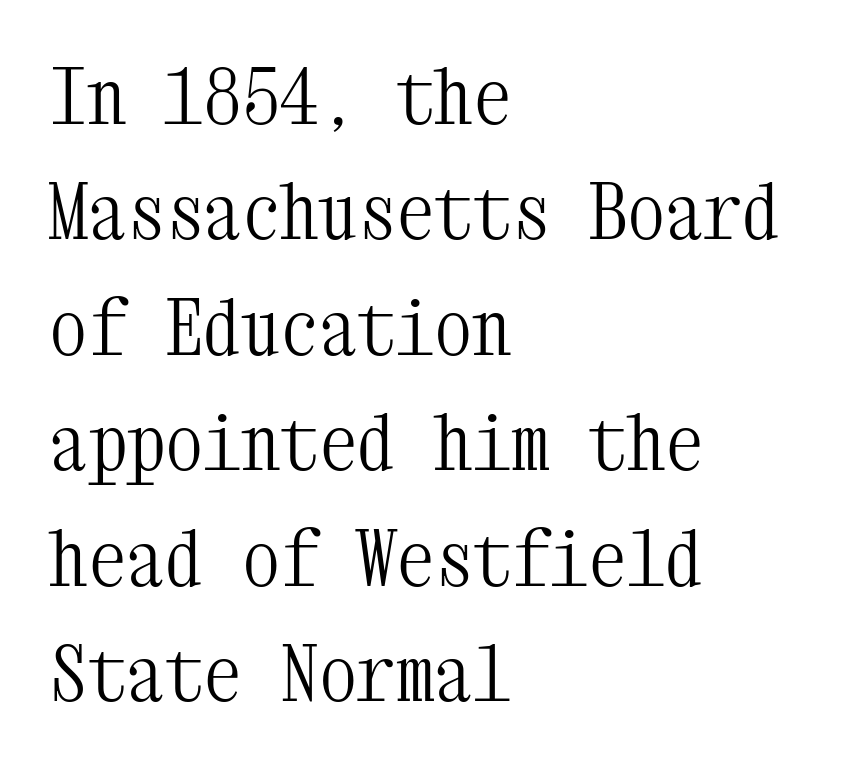
Q: Is the text bold? A: No.
Q: Is the text italic (slanted)? A: No, it is upright.
Q: Is the typeface a serif or a sans-serif typeface? A: Serif.
Q: Is the text underlined? A: No.
Q: How is the paragraph aligned? A: Left-aligned.
Q: Is the spacing between letters normal or unusually wide? A: Normal.
Q: Is the spacing between lines tight, normal or loose? A: Normal.
Q: Width (condensed, normal, or wide)? A: Condensed.
Q: Stroke contrast? A: Medium.
Q: x-height? A: Medium.
Q: Monospaced? A: Yes.
